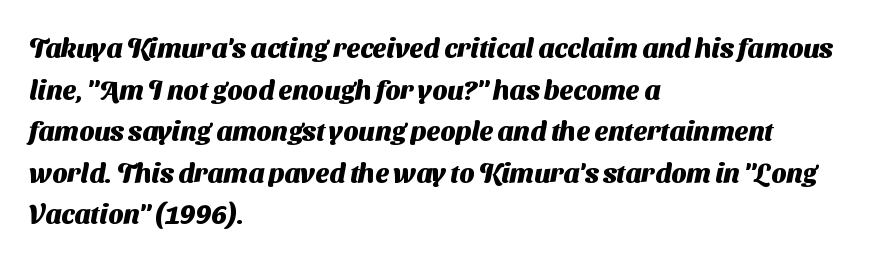
Q: Is the text bold? A: Yes.
Q: Is the text underlined? A: No.
Q: How is the paragraph aligned? A: Left-aligned.
Q: Is the spacing between letters normal or unusually wide? A: Normal.
Q: Is the spacing between lines tight, normal or loose? A: Normal.
